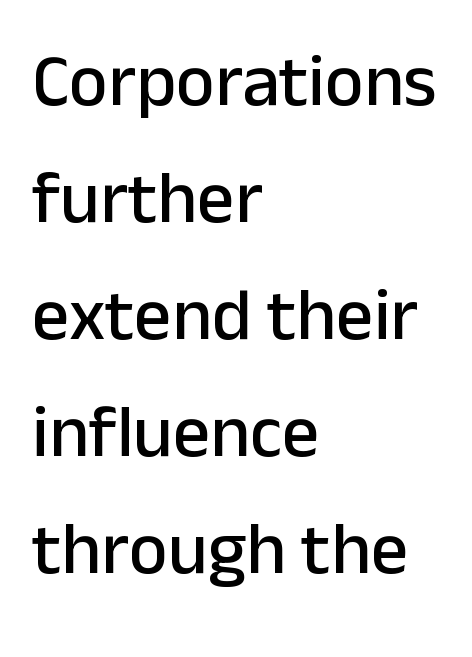
The image shows 74 px sans-serif type, upright; set left-aligned, normal line spacing (1.58x), normal letter spacing, not underlined; low stroke contrast and a medium x-height.
